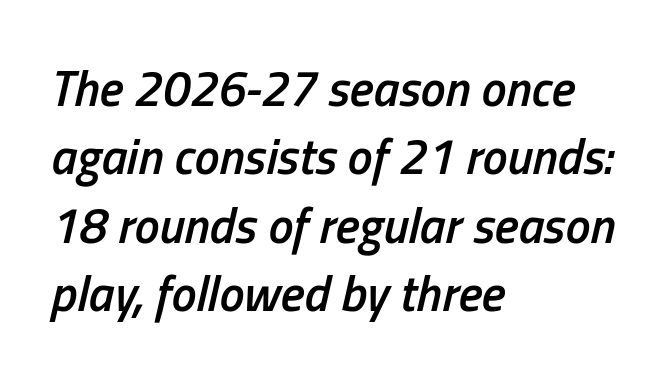
Do the characters align in a grid? No, the font is proportional. Tracking here is standard; glyphs follow each other at the usual distance. The space beneath each line is pristine and unruled. Compared with an ordinary text face, these strokes are moderately heavier — a semibold. You can tell it's italic because the verticals aren't actually vertical.
